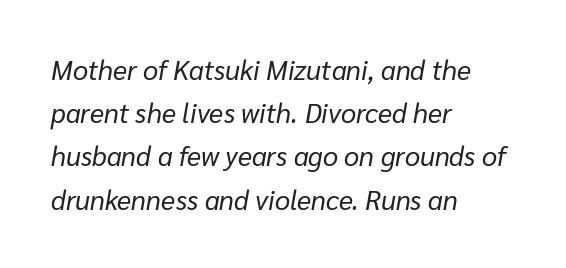
The image shows 27 px text type, italic (leaning right); set left-aligned, normal line spacing (1.6x), normal letter spacing, not underlined.
